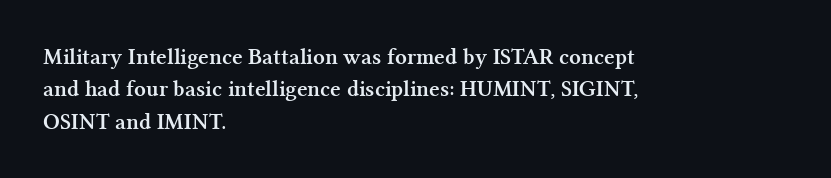
The image shows 23 px bold type, upright; set left-aligned, normal line spacing (1.41x), normal letter spacing, not underlined.
